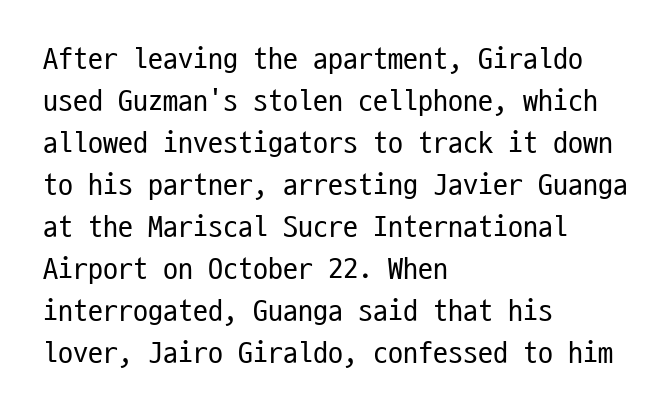
The image shows 30 px regular-weight, condensed sans-serif type, upright, monospaced; set left-aligned, normal line spacing (1.4x), normal letter spacing, not underlined; low stroke contrast and a medium x-height.
